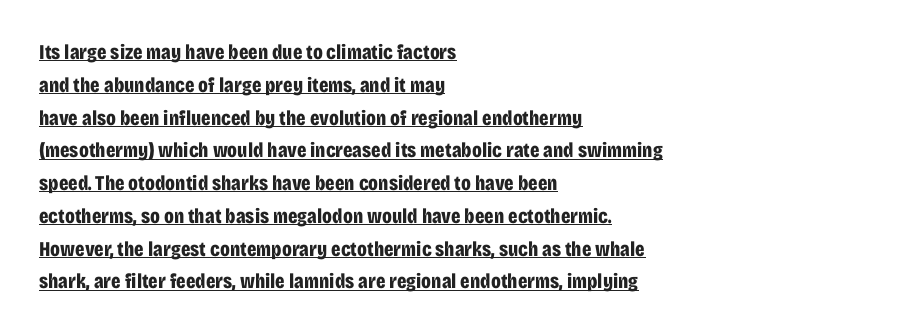
{"italic": "no", "bold": "yes", "underline": "yes", "align": "left", "line_spacing": "normal", "line_spacing_ratio": 1.56, "letter_spacing": "normal", "letter_spacing_em": 0.0, "glyph_px": 21}
